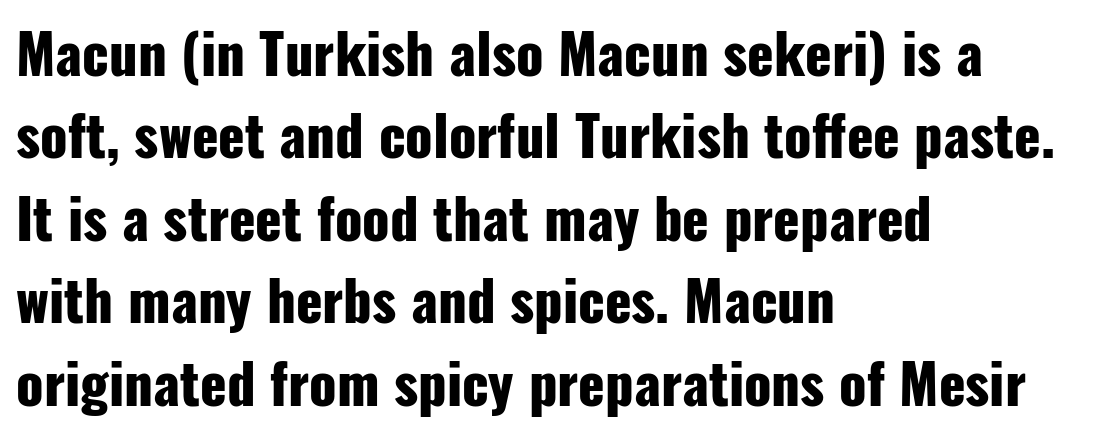
The image shows 55 px heavy, condensed sans-serif type, upright; set left-aligned, normal line spacing (1.5x), normal letter spacing, not underlined; low stroke contrast and a medium x-height.
